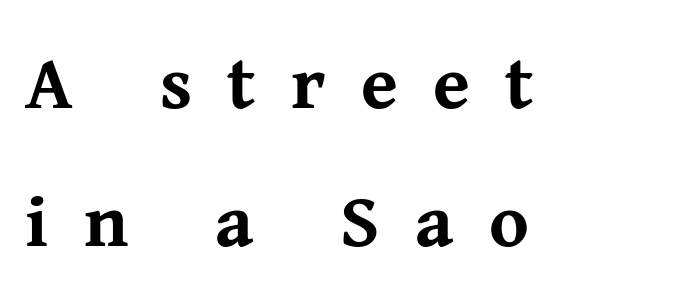
Q: Is the text bold? A: Yes.
Q: Is the text italic (slanted)? A: No, it is upright.
Q: Is the typeface a serif or a sans-serif typeface? A: Serif.
Q: Is the text underlined? A: No.
Q: How is the paragraph aligned? A: Left-aligned.
Q: Is the spacing between letters normal or unusually wide? A: Unusually wide.
Q: Width (condensed, normal, or wide)? A: Normal.
Q: Stroke contrast? A: Medium.
Q: x-height? A: Medium.
Q: Monospaced? A: No.
